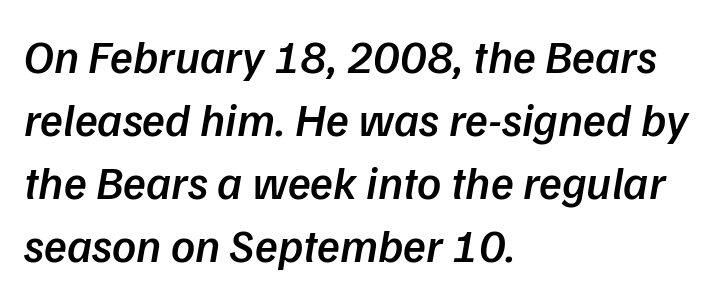
{"italic": "yes", "lean": "right", "slant_degrees": 9, "bold": "semi", "weight": "semibold", "width": "normal", "stroke_contrast": "low", "x_height": "medium", "monospaced": "no", "underline": "no", "align": "left", "line_spacing": "normal", "line_spacing_ratio": 1.34, "letter_spacing": "normal", "letter_spacing_em": 0.0, "glyph_px": 47}
